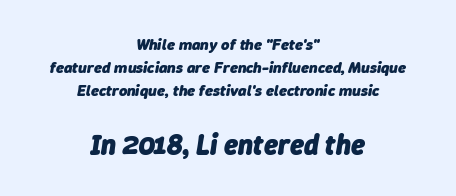
The line texture is even and compact thanks to regular tracking. Honestly, there is no underline to notice here at all. These words are printed bold, with thick strokes throughout. Proportional: the letters do not fall into vertical columns.
